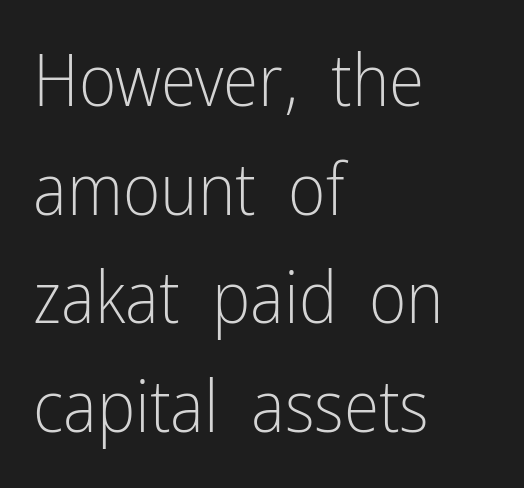
In terms of leading, this rendering sits right in the middle. The rendering uses natural spacing where letterforms have individual widths. The lines are quadded left. Is the letter spacing exaggerated? No — it looks like the ordinary default.
